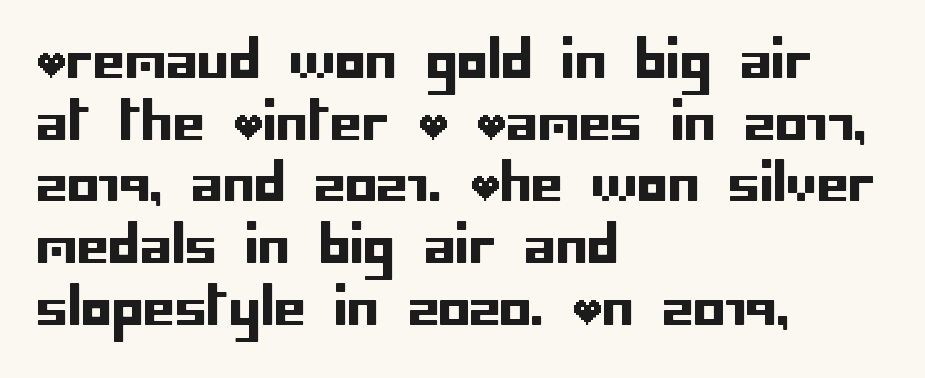
Q: Is the text italic (slanted)? A: No, it is upright.
Q: Is the typeface a serif or a sans-serif typeface? A: Sans-serif.
Q: Is the text underlined? A: No.
Q: How is the paragraph aligned? A: Left-aligned.
Q: Is the spacing between letters normal or unusually wide? A: Normal.
Q: Width (condensed, normal, or wide)? A: Normal.
Q: Stroke contrast? A: Low.
Q: x-height? A: Large.
